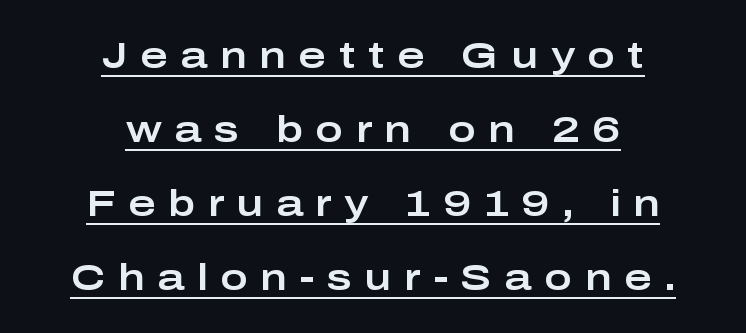
The image shows 37 px wide sans-serif type, upright; set centered, loose line spacing (2.0x), unusually wide letter spacing (+0.34 em), underlined; low stroke contrast and a medium x-height.
